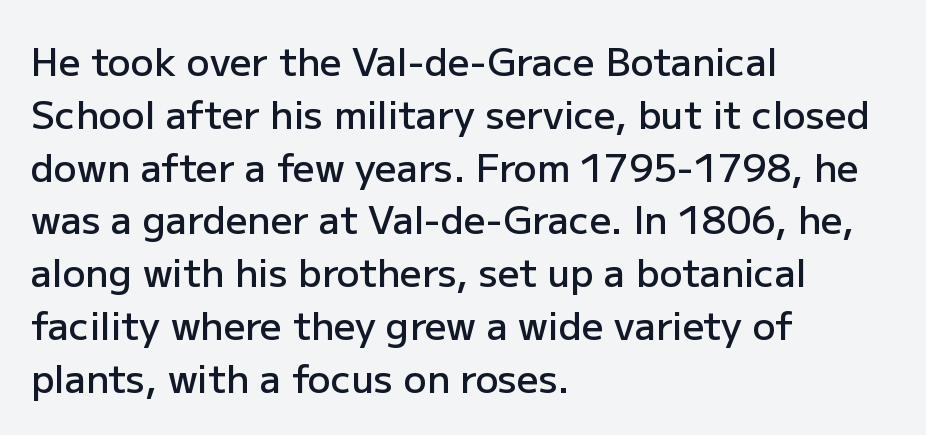
Q: Is the text bold? A: Semi-bold.
Q: Is the text italic (slanted)? A: No, it is upright.
Q: Is the typeface a serif or a sans-serif typeface? A: Sans-serif.
Q: Is the text underlined? A: No.
Q: How is the paragraph aligned? A: Left-aligned.
Q: Is the spacing between letters normal or unusually wide? A: Normal.
Q: Is the spacing between lines tight, normal or loose? A: Normal.
Q: Width (condensed, normal, or wide)? A: Normal.
Q: Stroke contrast? A: Low.
Q: x-height? A: Medium.
Q: Monospaced? A: No.
